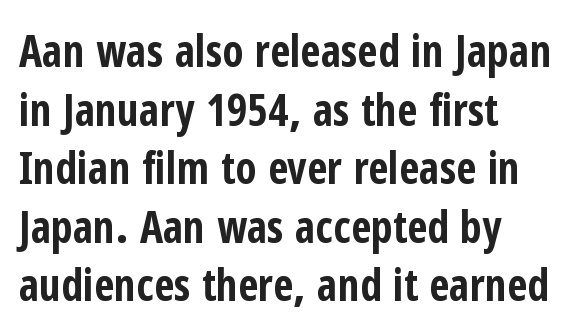
Emphasis by weight is at full strength: bold. Spacing verdict: proportional, widths tailored to each character. Is the letter spacing exaggerated? No — it looks like the ordinary default. The glyphs are unaccompanied by any horizontal stroke below them. To sum up the face: it is a sans, with no serifs. Summary of vertical rhythm: regular, with standard interline spacing.
